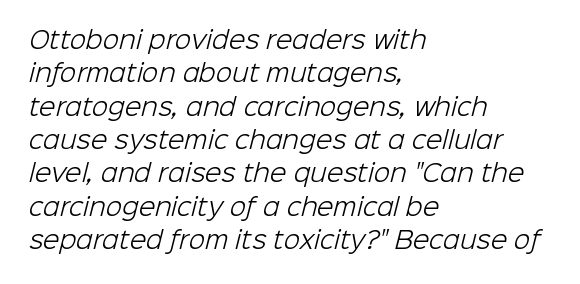
Q: Is the text bold? A: No.
Q: Is the text underlined? A: No.
Q: How is the paragraph aligned? A: Left-aligned.
Q: Is the spacing between letters normal or unusually wide? A: Normal.
Q: Is the spacing between lines tight, normal or loose? A: Normal.
